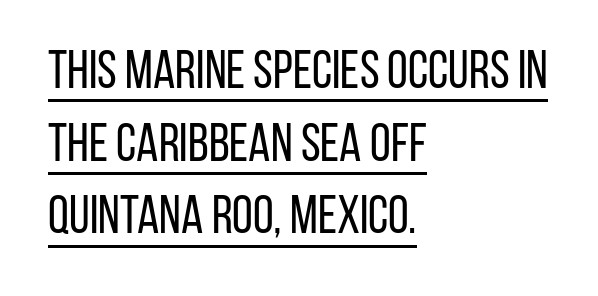
{"serif": "no", "italic": "no", "bold": "no", "weight": "regular", "width": "condensed", "stroke_contrast": "low", "x_height": "large", "monospaced": "no", "underline": "yes", "align": "left", "line_spacing": "normal", "line_spacing_ratio": 1.37, "letter_spacing": "normal", "letter_spacing_em": 0.0, "glyph_px": 53}
